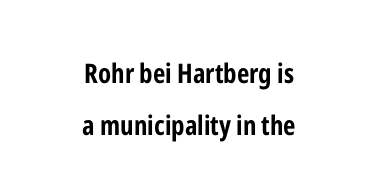
{"italic": "no", "bold": "yes", "underline": "no", "align": "center", "line_spacing": "loose", "line_spacing_ratio": 1.91, "letter_spacing": "normal", "letter_spacing_em": 0.0, "glyph_px": 27}
